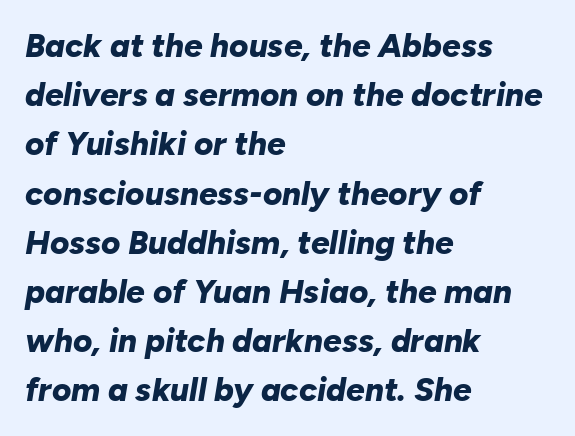
The image shows 33 px bold type, italic (leaning right); set left-aligned, normal line spacing (1.49x), normal letter spacing, not underlined; low stroke contrast and a medium x-height.
